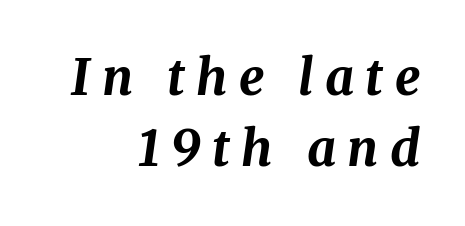
The image shows 50 px bold type, italic (leaning right); set right-aligned, normal line spacing (1.43x), unusually wide letter spacing (+0.23 em), not underlined; medium stroke contrast and a medium x-height.
